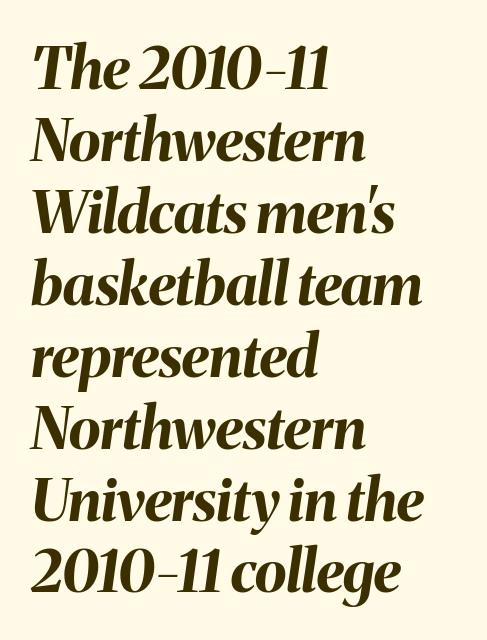
Italic? Definitely — the glyphs are oblique. This is heavy type, rendered in bold. Character widths vary here, with narrow letters taking less room than wide ones. Line beginnings align vertically; line endings do not.
